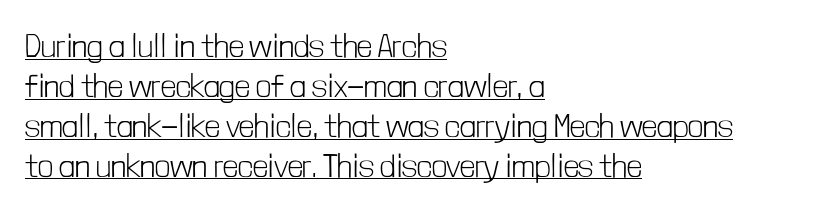
Tall strokes in this sample are plumb rather than angled. Typeset ragged right — the left edge is the straight one. The rendering uses the underline text-decoration. This rendering employs a face without finishing strokes, i.e., a sans-serif. Standard letterfit; no display-style spreading of the glyphs.
